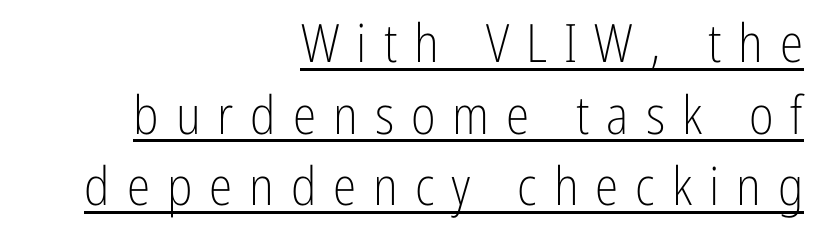
{"serif": "no", "italic": "no", "bold": "no", "weight": "light", "width": "condensed", "stroke_contrast": "low", "x_height": "medium", "monospaced": "no", "underline": "yes", "align": "right", "line_spacing": "normal", "line_spacing_ratio": 1.35, "letter_spacing": "wide", "letter_spacing_em": 0.32, "glyph_px": 53}
